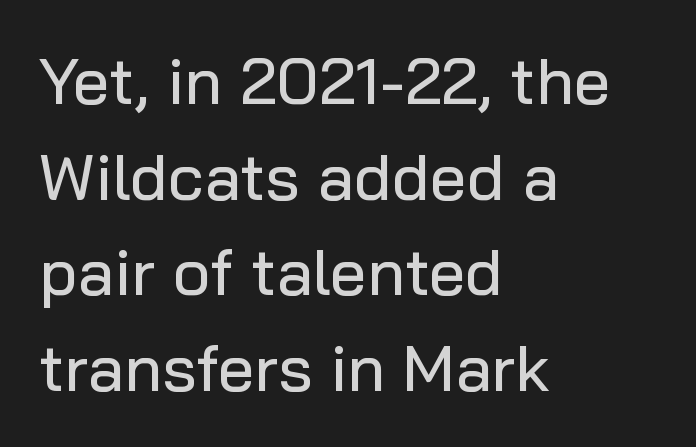
{"serif": "no", "italic": "no", "width": "normal", "stroke_contrast": "low", "x_height": "medium", "monospaced": "no", "underline": "no", "align": "left", "line_spacing": "normal", "line_spacing_ratio": 1.47, "letter_spacing": "normal", "letter_spacing_em": 0.0, "glyph_px": 65}
